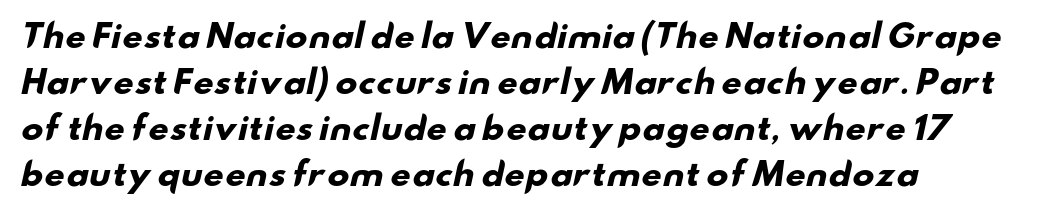
Q: Is the text bold? A: Yes.
Q: Is the typeface a serif or a sans-serif typeface? A: Sans-serif.
Q: Is the text underlined? A: No.
Q: How is the paragraph aligned? A: Left-aligned.
Q: Is the spacing between letters normal or unusually wide? A: Normal.
Q: Is the spacing between lines tight, normal or loose? A: Normal.
Q: Width (condensed, normal, or wide)? A: Wide.
Q: Stroke contrast? A: Low.
Q: x-height? A: Small.
Q: Monospaced? A: No.
